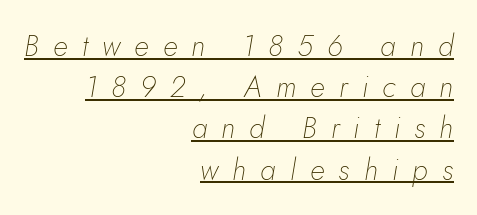
Q: Is the text bold? A: No.
Q: Is the text italic (slanted)? A: Yes, it leans right by about 5 degrees.
Q: Is the text underlined? A: Yes.
Q: How is the paragraph aligned? A: Right-aligned.
Q: Is the spacing between letters normal or unusually wide? A: Unusually wide.
Q: Is the spacing between lines tight, normal or loose? A: Normal.
Q: Width (condensed, normal, or wide)? A: Normal.
Q: Stroke contrast? A: Low.
Q: x-height? A: Small.
Q: Monospaced? A: No.
